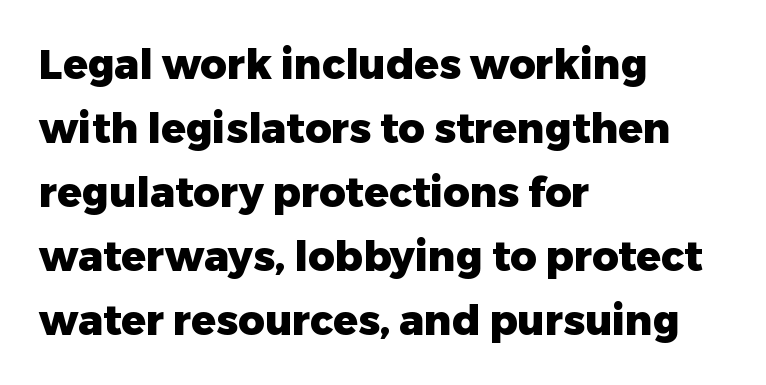
{"serif": "no", "italic": "no", "bold": "yes", "weight": "heavy", "width": "normal", "stroke_contrast": "low", "x_height": "medium", "monospaced": "no", "underline": "no", "align": "left", "line_spacing": "normal", "line_spacing_ratio": 1.56, "letter_spacing": "normal", "letter_spacing_em": 0.0, "glyph_px": 41}
